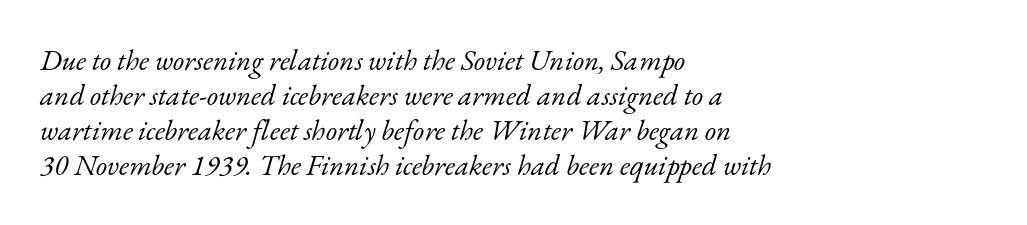
The image shows 29 px light serif type, italic (leaning right); set left-aligned, line spacing 1.21x, normal letter spacing, not underlined; low stroke contrast and a small x-height.
